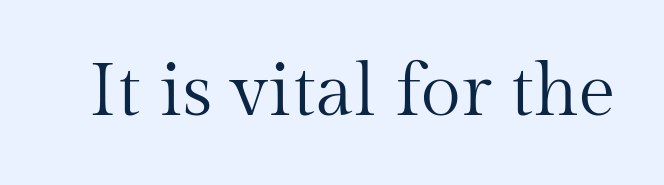
Q: Is the text bold? A: No.
Q: Is the text italic (slanted)? A: No, it is upright.
Q: Is the typeface a serif or a sans-serif typeface? A: Serif.
Q: Is the text underlined? A: No.
Q: Is the spacing between letters normal or unusually wide? A: Normal.
Q: Width (condensed, normal, or wide)? A: Normal.
Q: Stroke contrast? A: Medium.
Q: x-height? A: Medium.
Q: Monospaced? A: No.
